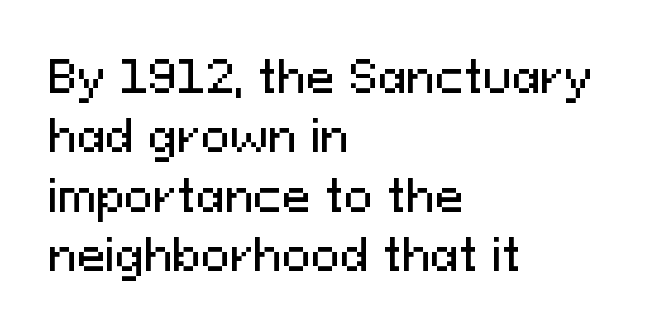
The image shows 43 px sans-serif type, upright; set left-aligned, normal line spacing (1.38x), normal letter spacing, not underlined; medium stroke contrast and a medium x-height.
